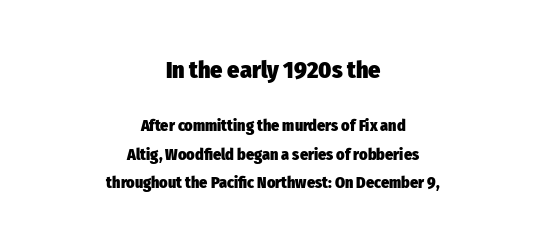
The image shows 24 px bold type, upright; set centered, line spacing 1.76x, normal letter spacing, not underlined; the first (top) block is 1.5x larger.
